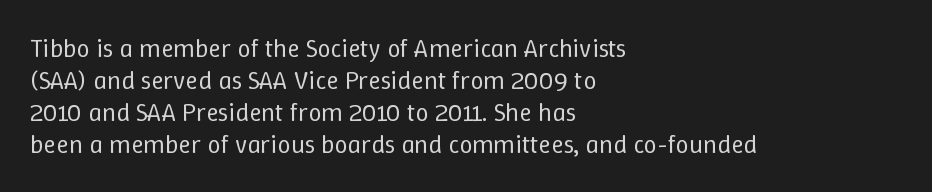
{"italic": "no", "bold": "no", "underline": "no", "align": "left", "line_spacing_ratio": 1.23, "letter_spacing": "normal", "letter_spacing_em": 0.0, "glyph_px": 26}
